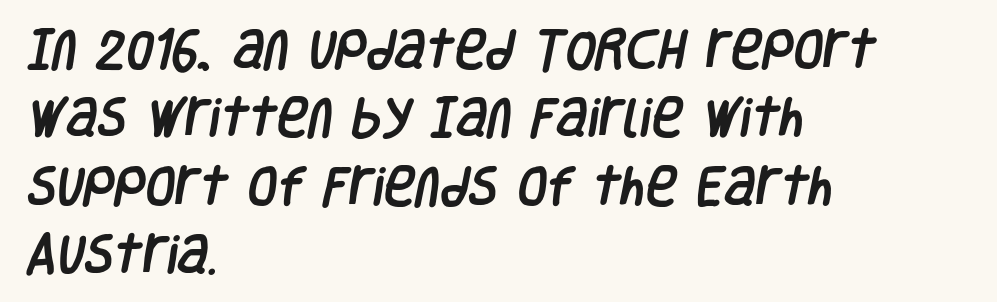
{"serif": "no", "width": "condensed", "stroke_contrast": "low", "x_height": "large", "monospaced": "no", "underline": "no", "align": "left", "line_spacing": "normal", "line_spacing_ratio": 1.59, "letter_spacing": "normal", "letter_spacing_em": 0.0, "glyph_px": 43}
